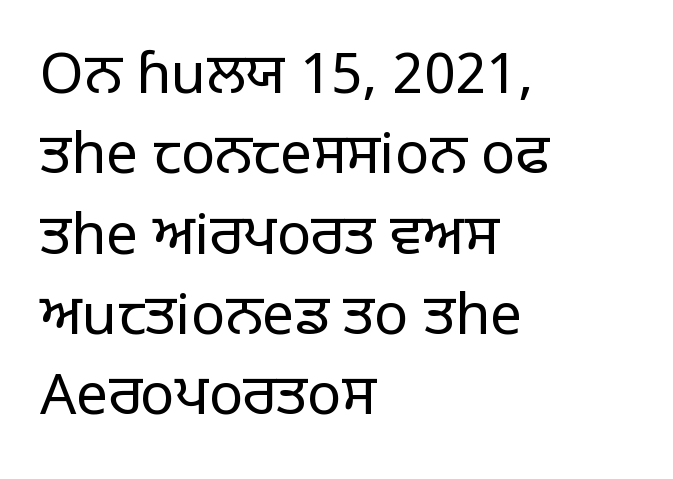
{"serif": "no", "italic": "no", "bold": "no", "weight": "regular", "width": "normal", "stroke_contrast": "low", "x_height": "large", "monospaced": "no", "underline": "no", "align": "left", "line_spacing": "normal", "line_spacing_ratio": 1.41, "letter_spacing": "normal", "letter_spacing_em": 0.0, "glyph_px": 57}
